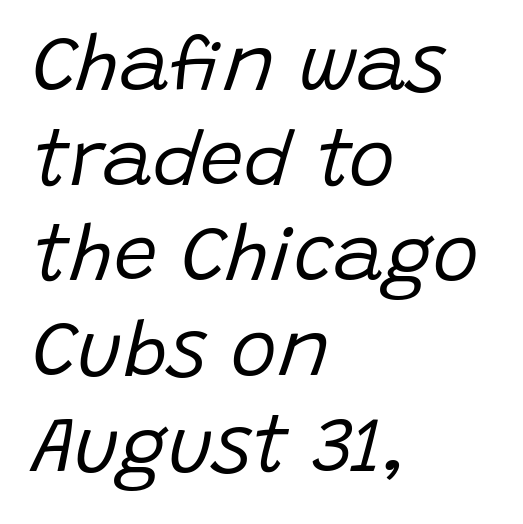
{"italic": "yes", "lean": "right", "slant_degrees": 15, "bold": "no", "weight": "regular", "width": "normal", "stroke_contrast": "low", "x_height": "large", "monospaced": "no", "underline": "no", "align": "left", "line_spacing_ratio": 1.22, "letter_spacing": "normal", "letter_spacing_em": 0.0, "glyph_px": 78}
